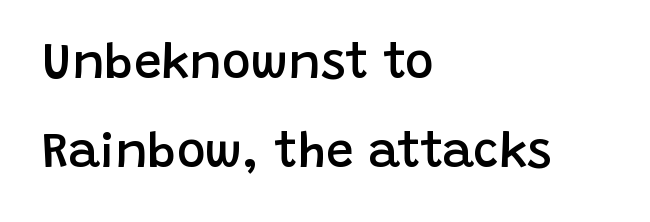
The image shows 49 px semibold sans-serif type, upright; set left-aligned, line spacing 1.81x, normal letter spacing, not underlined; low stroke contrast and a large x-height.
